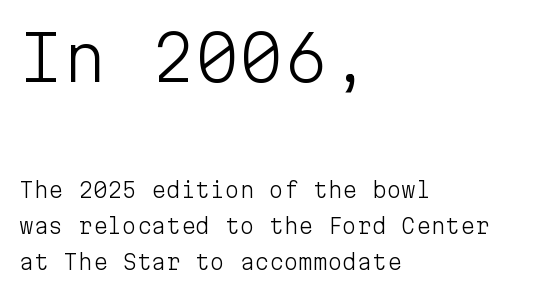
Q: Is the text bold? A: No.
Q: Is the text italic (slanted)? A: No, it is upright.
Q: Is the typeface a serif or a sans-serif typeface? A: Sans-serif.
Q: Is the text underlined? A: No.
Q: How is the paragraph aligned? A: Left-aligned.
Q: Is the spacing between letters normal or unusually wide? A: Normal.
Q: Which block of text is set in a larger size, the first (top) or the second (bottom)? A: The first (top) one.
Q: Width (condensed, normal, or wide)? A: Normal.
Q: Stroke contrast? A: Low.
Q: x-height? A: Medium.
Q: Monospaced? A: Yes.
